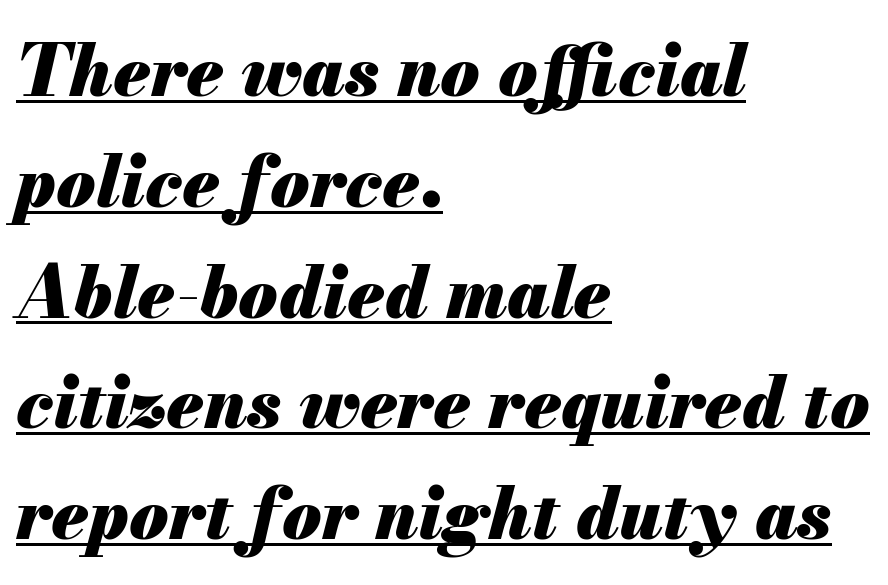
The image shows 71 px heavy type, italic (leaning right); set left-aligned, normal line spacing (1.56x), normal letter spacing, underlined; medium stroke contrast and a small x-height.
